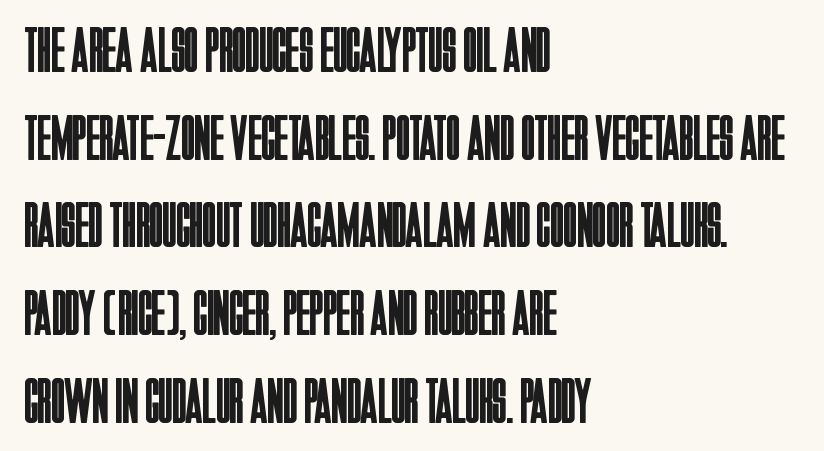
The image shows 64 px regular-weight, condensed sans-serif type, upright; set left-aligned, normal line spacing (1.37x), normal letter spacing, not underlined; low stroke contrast and a large x-height.
